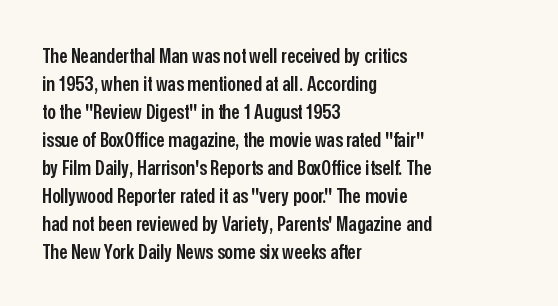
The image shows 21 px text type, upright; set left-aligned, normal line spacing (1.33x), normal letter spacing, not underlined.
